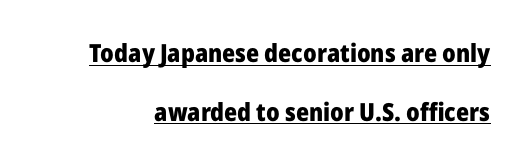
Q: Is the text bold? A: Yes.
Q: Is the text italic (slanted)? A: No, it is upright.
Q: Is the text underlined? A: Yes.
Q: Is the spacing between letters normal or unusually wide? A: Normal.
Q: Is the spacing between lines tight, normal or loose? A: Loose.
